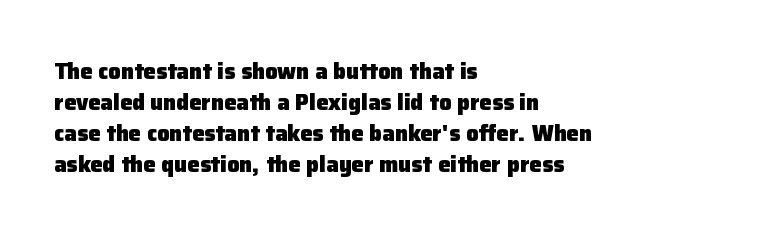
{"italic": "no", "bold": "yes", "underline": "no", "align": "left", "line_spacing": "normal", "line_spacing_ratio": 1.41, "letter_spacing": "normal", "letter_spacing_em": 0.0, "glyph_px": 22}
